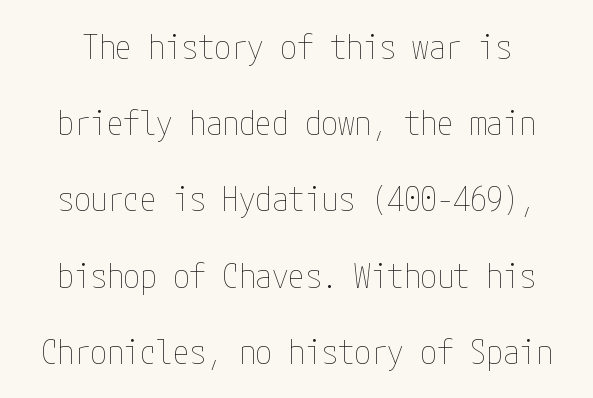
Q: Is the text bold? A: No.
Q: Is the text italic (slanted)? A: No, it is upright.
Q: Is the text underlined? A: No.
Q: Is the spacing between letters normal or unusually wide? A: Normal.
Q: Is the spacing between lines tight, normal or loose? A: Loose.
Q: Width (condensed, normal, or wide)? A: Condensed.
Q: Stroke contrast? A: Low.
Q: x-height? A: Medium.
